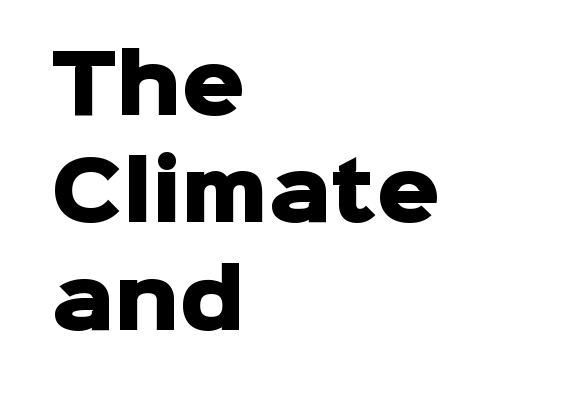
{"serif": "no", "italic": "no", "bold": "yes", "weight": "heavy", "width": "normal", "stroke_contrast": "low", "x_height": "medium", "monospaced": "no", "underline": "no", "align": "left", "line_spacing": "normal", "line_spacing_ratio": 1.36, "letter_spacing": "normal", "letter_spacing_em": 0.0, "glyph_px": 79}
